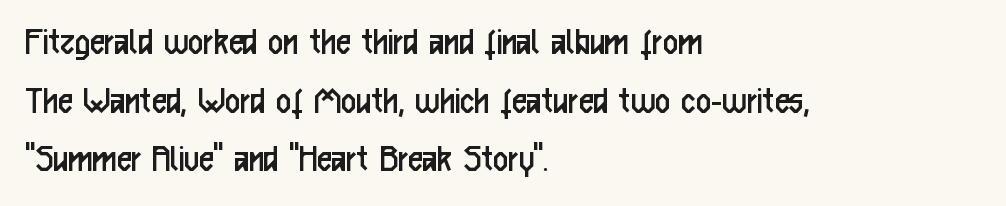
Q: Is the text bold? A: No.
Q: Is the text italic (slanted)? A: No, it is upright.
Q: Is the typeface a serif or a sans-serif typeface? A: Sans-serif.
Q: Is the text underlined? A: No.
Q: How is the paragraph aligned? A: Left-aligned.
Q: Is the spacing between letters normal or unusually wide? A: Normal.
Q: Is the spacing between lines tight, normal or loose? A: Normal.
Q: Width (condensed, normal, or wide)? A: Condensed.
Q: Stroke contrast? A: Low.
Q: x-height? A: Medium.
Q: Monospaced? A: No.
